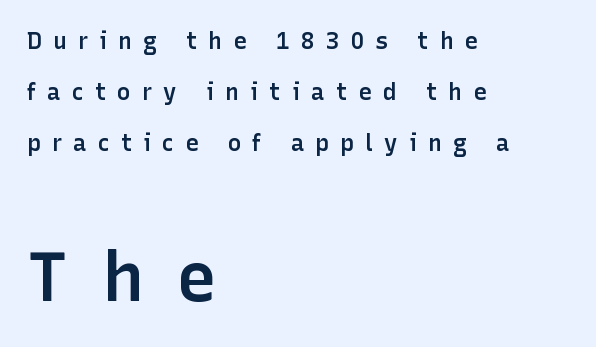
{"serif": "no", "italic": "no", "bold": "semi", "weight": "semibold", "width": "normal", "stroke_contrast": "low", "x_height": "medium", "monospaced": "no", "underline": "no", "align": "left", "line_spacing": "loose", "line_spacing_ratio": 2.22, "letter_spacing": "wide", "letter_spacing_em": 0.48, "larger_block": "second", "size_ratio": 3.0, "glyph_px": 69}
